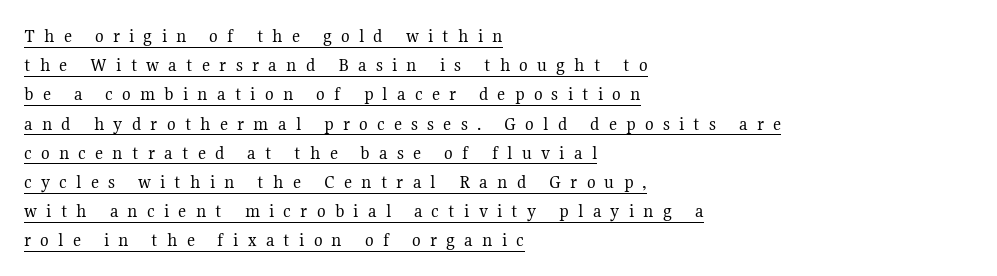
Q: Is the text bold? A: No.
Q: Is the text italic (slanted)? A: No, it is upright.
Q: Is the text underlined? A: Yes.
Q: How is the paragraph aligned? A: Left-aligned.
Q: Is the spacing between letters normal or unusually wide? A: Unusually wide.
Q: Is the spacing between lines tight, normal or loose? A: Normal.
